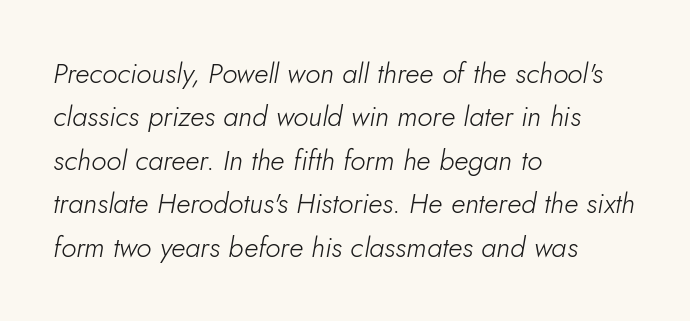
{"italic": "yes", "lean": "right", "slant_degrees": 5, "bold": "no", "weight": "light", "width": "normal", "stroke_contrast": "low", "x_height": "small", "monospaced": "no", "underline": "no", "align": "left", "line_spacing": "normal", "line_spacing_ratio": 1.55, "letter_spacing": "normal", "letter_spacing_em": 0.0, "glyph_px": 28}
